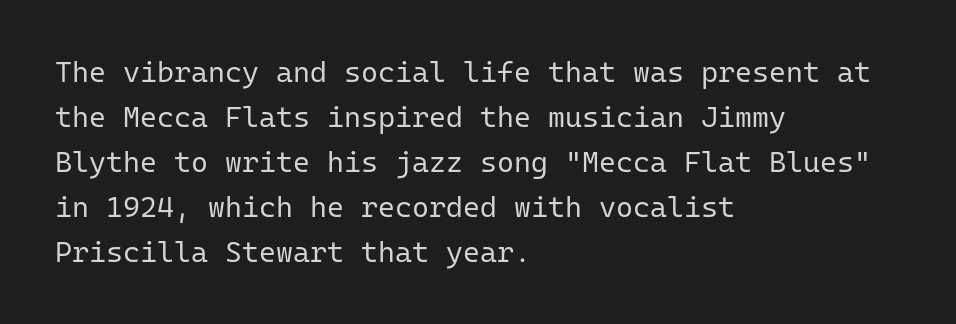
{"serif": "no", "italic": "no", "bold": "no", "weight": "regular", "width": "normal", "stroke_contrast": "low", "x_height": "medium", "monospaced": "yes", "underline": "no", "align": "left", "line_spacing": "normal", "line_spacing_ratio": 1.55, "letter_spacing": "normal", "letter_spacing_em": 0.0, "glyph_px": 29}
